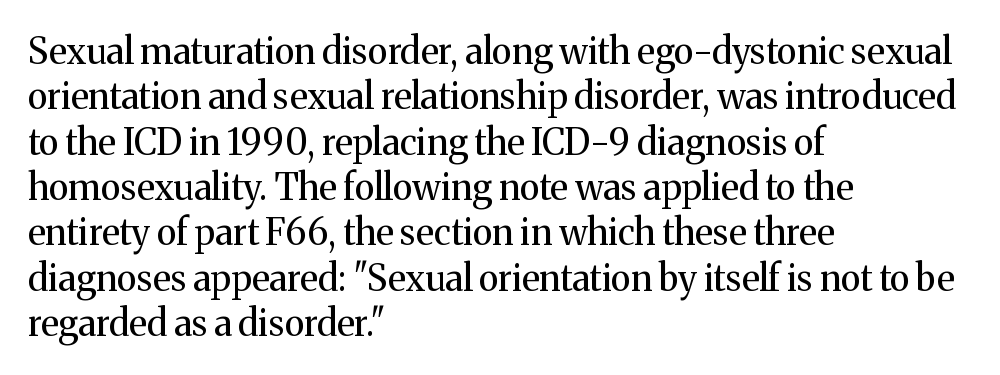
{"serif": "yes", "italic": "no", "bold": "no", "weight": "regular", "width": "normal", "stroke_contrast": "medium", "x_height": "medium", "monospaced": "no", "underline": "no", "align": "left", "line_spacing": "normal", "line_spacing_ratio": 1.26, "letter_spacing": "normal", "letter_spacing_em": 0.0, "glyph_px": 36}
